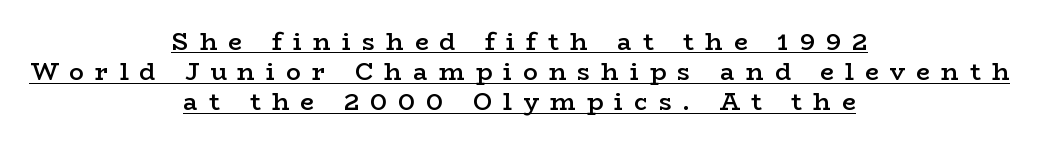
Short note: letters widely spaced. The typesetter has applied underlining to the passage shown. Ordinary non-slanted type is in use. The glyphs have the mass of a demibold cut, below bold. This block has exactly the height ordinary leading produces. Which margin do the lines hug? Neither — every line sits in the middle.
